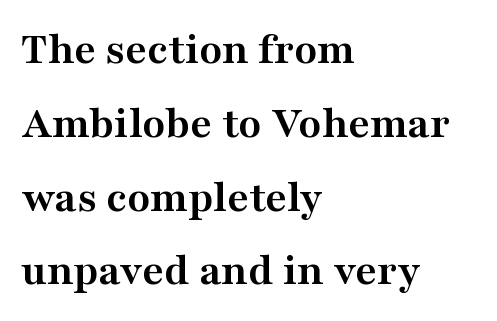
Q: Is the text bold? A: Yes.
Q: Is the text italic (slanted)? A: No, it is upright.
Q: Is the typeface a serif or a sans-serif typeface? A: Serif.
Q: Is the text underlined? A: No.
Q: How is the paragraph aligned? A: Left-aligned.
Q: Is the spacing between letters normal or unusually wide? A: Normal.
Q: Is the spacing between lines tight, normal or loose? A: Normal.
Q: Width (condensed, normal, or wide)? A: Wide.
Q: Stroke contrast? A: Medium.
Q: x-height? A: Medium.
Q: Monospaced? A: No.
